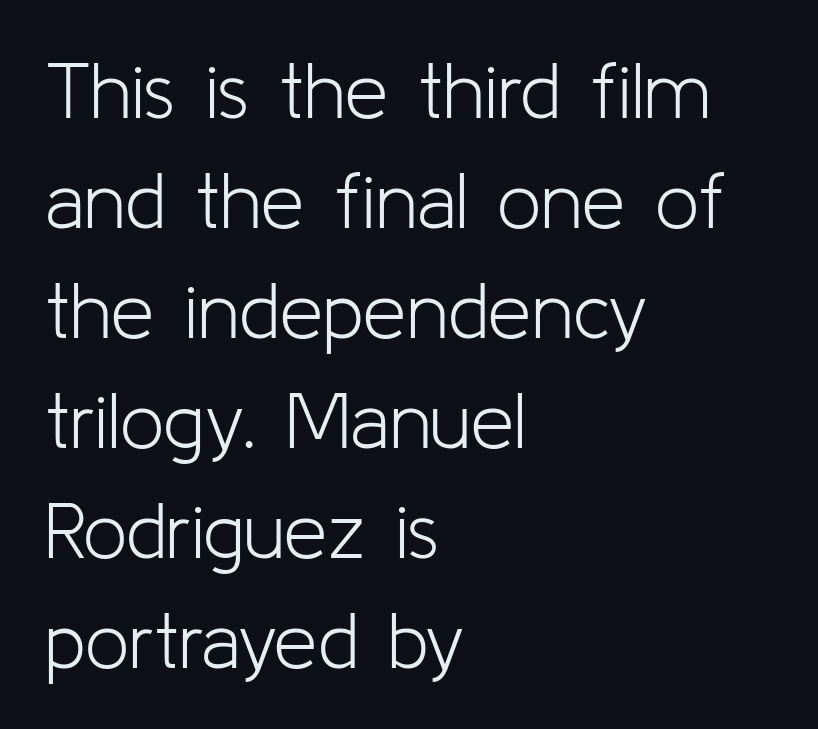
{"serif": "no", "italic": "no", "bold": "no", "weight": "light", "width": "normal", "stroke_contrast": "low", "x_height": "medium", "monospaced": "no", "underline": "no", "align": "left", "line_spacing": "normal", "line_spacing_ratio": 1.41, "letter_spacing": "normal", "letter_spacing_em": 0.0, "glyph_px": 78}
